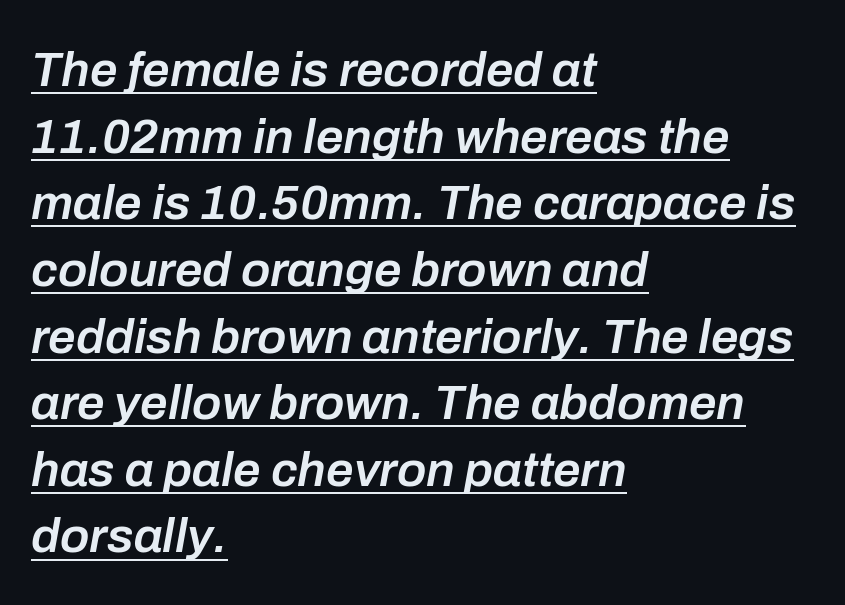
{"italic": "yes", "lean": "right", "slant_degrees": 10, "bold": "semi", "weight": "semibold", "width": "normal", "stroke_contrast": "low", "x_height": "medium", "monospaced": "no", "underline": "yes", "align": "left", "line_spacing": "normal", "line_spacing_ratio": 1.36, "letter_spacing": "normal", "letter_spacing_em": 0.0, "glyph_px": 49}
